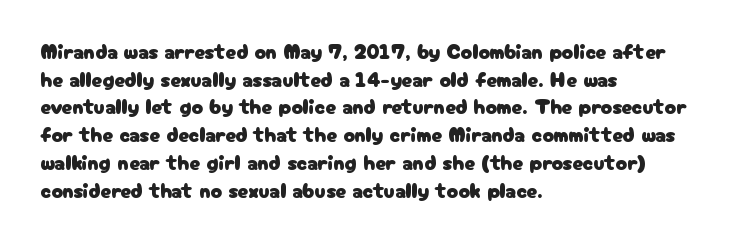
Every character sits straight up, as roman type does. Decoration check: the copy has no underline. A normal amount of white space separates one row of letters from the next. The passage shown has conventional tracking throughout.
